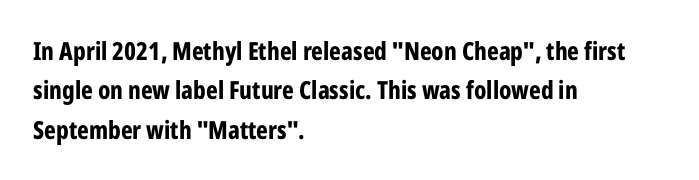
{"italic": "no", "bold": "yes", "underline": "no", "align": "left", "line_spacing": "normal", "line_spacing_ratio": 1.58, "letter_spacing": "normal", "letter_spacing_em": 0.0, "glyph_px": 25}
